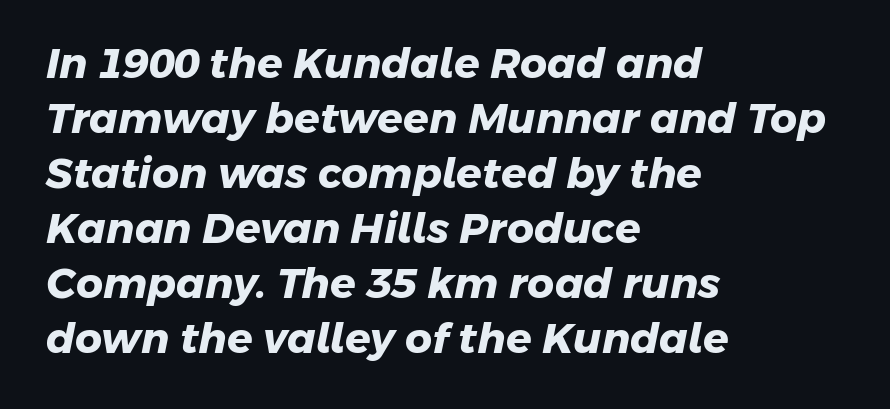
Q: Is the text bold? A: Yes.
Q: Is the typeface a serif or a sans-serif typeface? A: Sans-serif.
Q: Is the text underlined? A: No.
Q: How is the paragraph aligned? A: Left-aligned.
Q: Is the spacing between letters normal or unusually wide? A: Normal.
Q: Is the spacing between lines tight, normal or loose? A: Normal.
Q: Width (condensed, normal, or wide)? A: Normal.
Q: Stroke contrast? A: Low.
Q: x-height? A: Medium.
Q: Monospaced? A: No.
